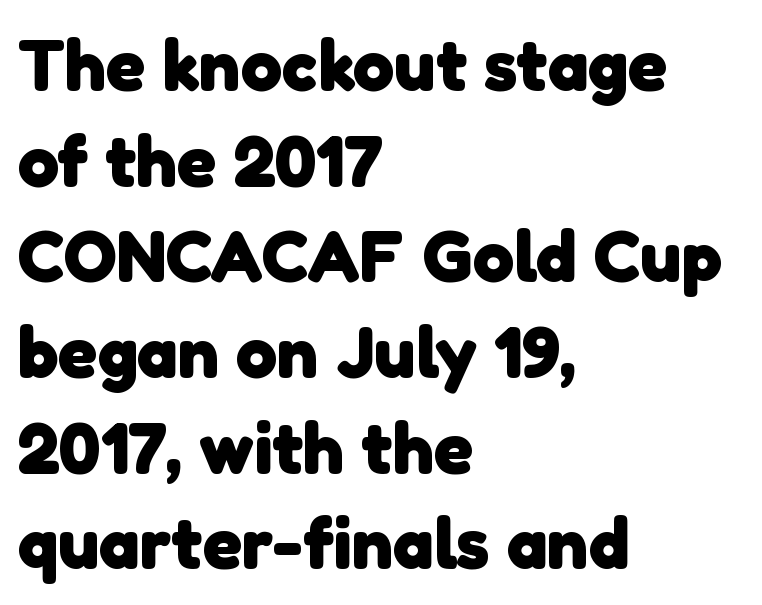
Unlike a traditional serif, this face leaves its strokes unadorned. The paragraph has a hard left edge and a soft right edge. Weight: bold. The face used here is proportionally spaced, like ordinary book or web type. Between one letter and the next there's only the usual sliver of space.
